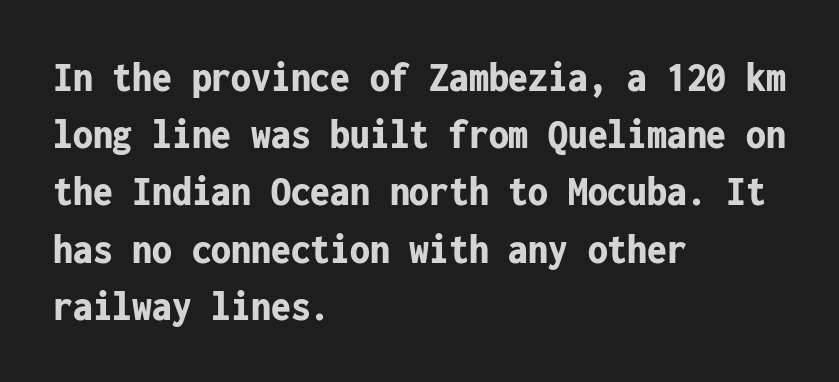
The image shows 44 px bold, condensed sans-serif type, upright, monospaced; set left-aligned, normal line spacing (1.3x), normal letter spacing, not underlined; low stroke contrast and a medium x-height.
